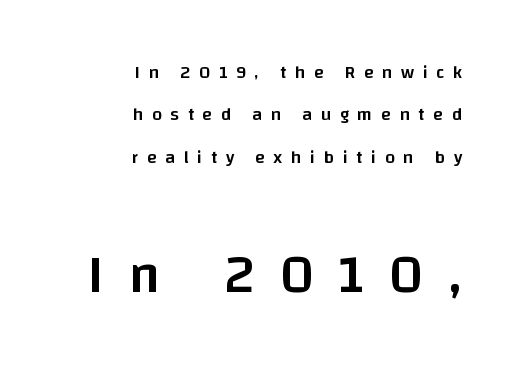
{"serif": "no", "italic": "no", "bold": "semi", "weight": "semibold", "width": "normal", "stroke_contrast": "low", "x_height": "large", "monospaced": "no", "underline": "no", "align": "right", "line_spacing": "loose", "line_spacing_ratio": 2.35, "letter_spacing": "wide", "letter_spacing_em": 0.47, "larger_block": "second", "size_ratio": 3.0, "glyph_px": 54}
